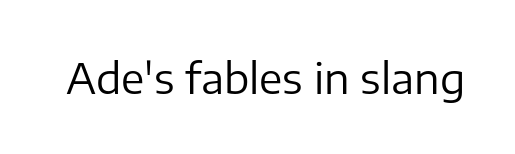
Note: no serifs on the glyphs. The zone under the glyphs is completely vacant. These lines are rendered in a variable-pitch font. The letters stand straight up with perfectly vertical stems.
